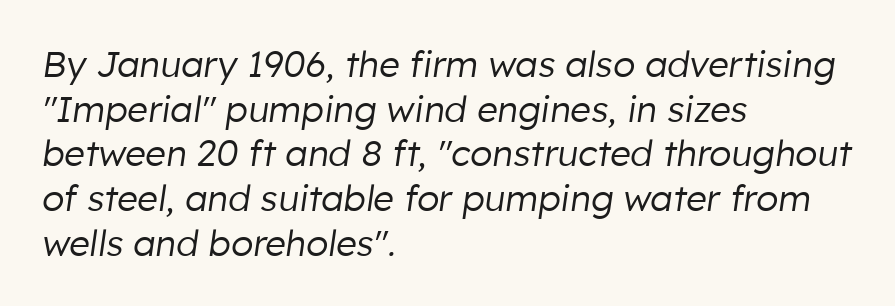
Q: Is the text bold? A: No.
Q: Is the text italic (slanted)? A: Yes, it leans right by about 8 degrees.
Q: Is the text underlined? A: No.
Q: How is the paragraph aligned? A: Left-aligned.
Q: Is the spacing between letters normal or unusually wide? A: Normal.
Q: Width (condensed, normal, or wide)? A: Normal.
Q: Stroke contrast? A: Low.
Q: x-height? A: Medium.
Q: Monospaced? A: No.
